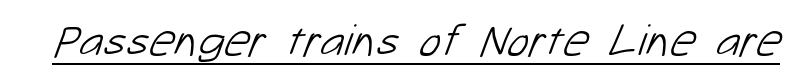
The font family rendered here belongs to the sans-serif group. Do the characters align in a grid? No, the font is proportional. The letters sit at their default tracking, neither squeezed nor spread. Stem width sits at or under what a default text font uses. A baseline rule has been typeset under these characters.
